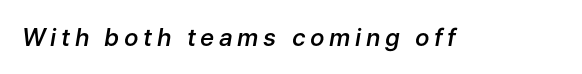
The image shows 24 px text type, italic (leaning right); set not underlined.
